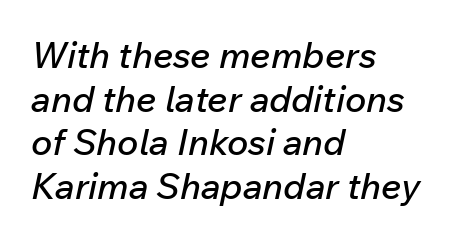
Q: Is the text italic (slanted)? A: Yes, it leans right by about 12 degrees.
Q: Is the text underlined? A: No.
Q: How is the paragraph aligned? A: Left-aligned.
Q: Is the spacing between letters normal or unusually wide? A: Normal.
Q: Width (condensed, normal, or wide)? A: Normal.
Q: Stroke contrast? A: Low.
Q: x-height? A: Medium.
Q: Monospaced? A: No.
